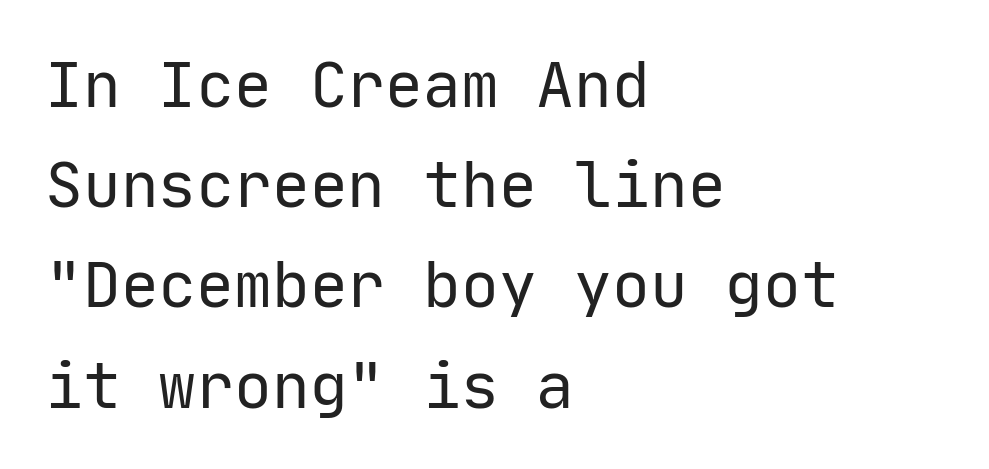
The image shows 63 px regular-weight sans-serif type, upright, monospaced; set left-aligned, normal line spacing (1.59x), normal letter spacing, not underlined; low stroke contrast and a medium x-height.
